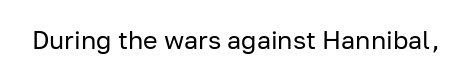
The image shows 25 px text type, upright; set normal letter spacing, not underlined.
